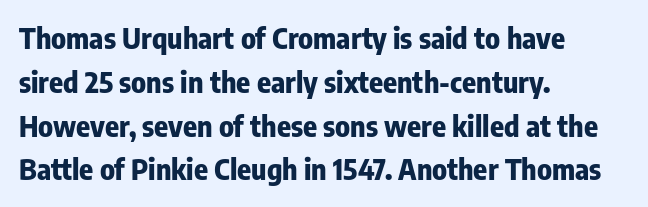
If you drew a ruler down the left edge, every line would touch it. This sample has the flowing, uneven cadence of proportional lettering. Vertically, the passage feels balanced, rows spaced as you'd expect. A roman cut, with each character standing at attention. The glyphs are unaccompanied by any horizontal stroke below them.
